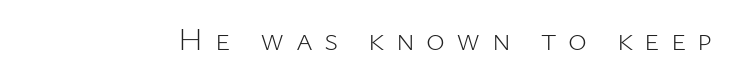
This sample uses expanded letter spacing, leaving extra air between glyphs. These glyphs show unthickened strokes, regular width or finer. Serifs: no, the terminals of the letterforms are clean. Varying glyph widths throughout — classic text-font behaviour. Nope, not italic — everything's standing straight.
